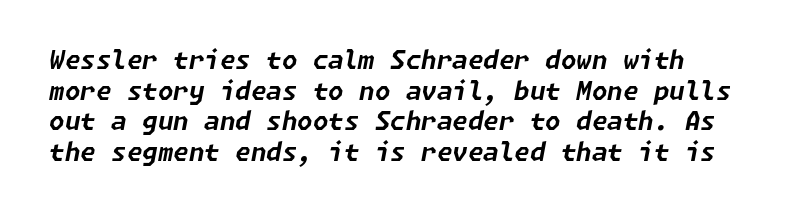
The image shows 25 px bold type, italic (leaning right); set line spacing 1.23x, normal letter spacing, not underlined.
